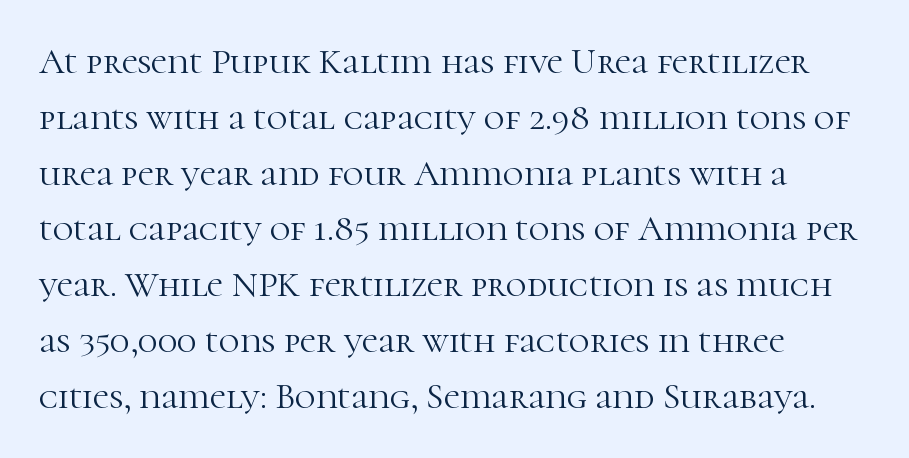
Each line starts at the same left margin while the right side varies. Stroke terminals: seriffed. There is no visible air inserted between adjacent glyphs. Unlike italic type, these characters show no tilt at all. Note the varied advance widths — an 'i' is clearly narrower than an 'm'.
